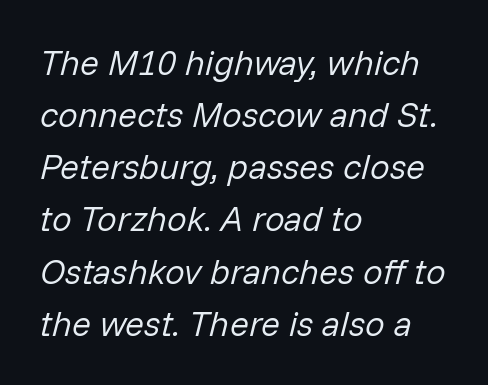
The image shows 35 px regular-weight type, italic (leaning right); set left-aligned, normal line spacing (1.49x), normal letter spacing, not underlined; low stroke contrast and a medium x-height.
